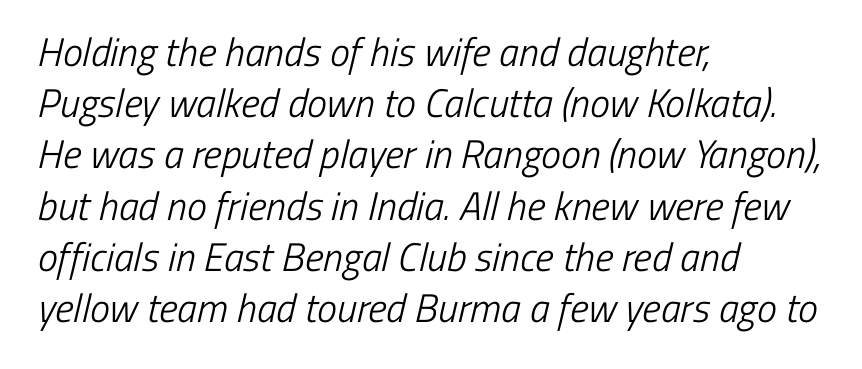
The image shows 40 px light, condensed sans-serif type; set left-aligned, normal line spacing (1.28x), normal letter spacing, not underlined; low stroke contrast and a medium x-height.
